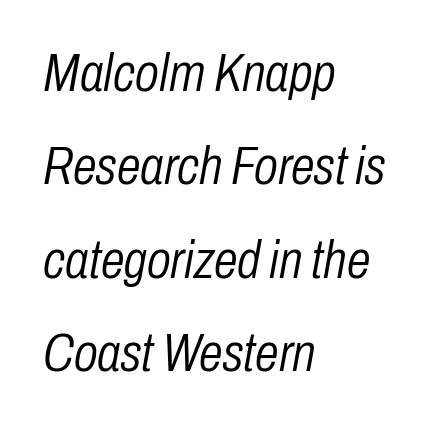
Q: Is the text bold? A: No.
Q: Is the text italic (slanted)? A: Yes, it leans right by about 10 degrees.
Q: Is the text underlined? A: No.
Q: How is the paragraph aligned? A: Left-aligned.
Q: Is the spacing between letters normal or unusually wide? A: Normal.
Q: Width (condensed, normal, or wide)? A: Condensed.
Q: Stroke contrast? A: Low.
Q: x-height? A: Medium.
Q: Monospaced? A: No.
